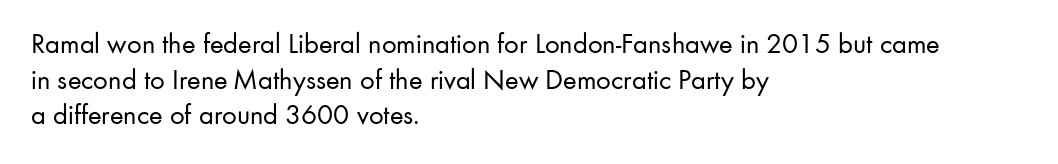
{"serif": "no", "italic": "no", "bold": "no", "weight": "regular", "width": "normal", "stroke_contrast": "low", "x_height": "small", "monospaced": "no", "underline": "no", "align": "left", "line_spacing_ratio": 1.23, "letter_spacing": "normal", "letter_spacing_em": 0.0, "glyph_px": 29}
